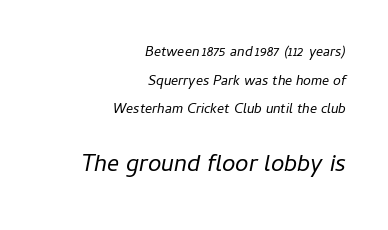
{"italic": "yes", "lean": "right", "slant_degrees": 11, "bold": "no", "underline": "no", "align": "right", "line_spacing": "loose", "line_spacing_ratio": 2.05, "letter_spacing": "normal", "letter_spacing_em": 0.0, "larger_block": "second", "size_ratio": 1.71, "glyph_px": 24}
